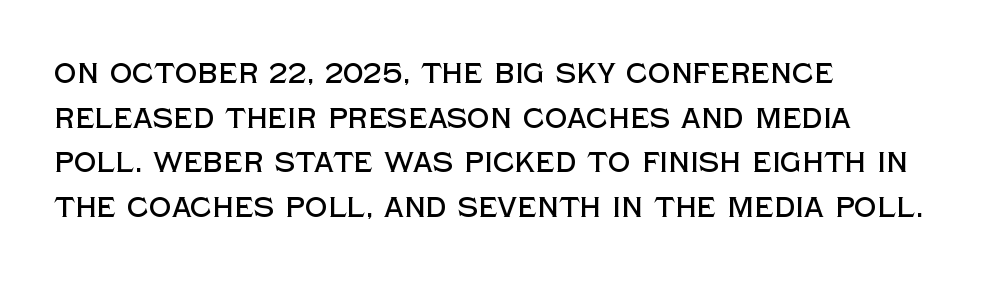
Q: Is the text italic (slanted)? A: No, it is upright.
Q: Is the typeface a serif or a sans-serif typeface? A: Sans-serif.
Q: Is the text underlined? A: No.
Q: How is the paragraph aligned? A: Left-aligned.
Q: Is the spacing between letters normal or unusually wide? A: Normal.
Q: Is the spacing between lines tight, normal or loose? A: Normal.
Q: Width (condensed, normal, or wide)? A: Normal.
Q: x-height? A: Large.
Q: Monospaced? A: No.
